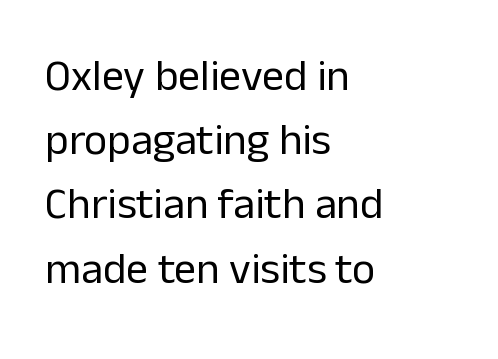
{"serif": "no", "italic": "no", "bold": "no", "weight": "regular", "width": "normal", "stroke_contrast": "low", "x_height": "medium", "monospaced": "no", "underline": "no", "align": "left", "line_spacing": "normal", "line_spacing_ratio": 1.46, "letter_spacing": "normal", "letter_spacing_em": 0.0, "glyph_px": 44}
